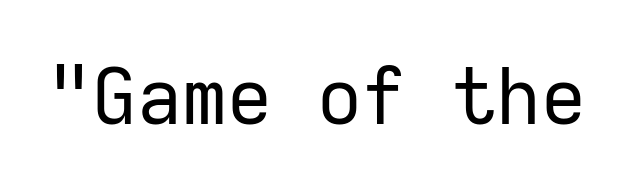
Q: Is the text bold? A: No.
Q: Is the text italic (slanted)? A: No, it is upright.
Q: Is the typeface a serif or a sans-serif typeface? A: Sans-serif.
Q: Is the text underlined? A: No.
Q: Is the spacing between letters normal or unusually wide? A: Normal.
Q: Width (condensed, normal, or wide)? A: Normal.
Q: Stroke contrast? A: Low.
Q: x-height? A: Medium.
Q: Monospaced? A: Yes.
